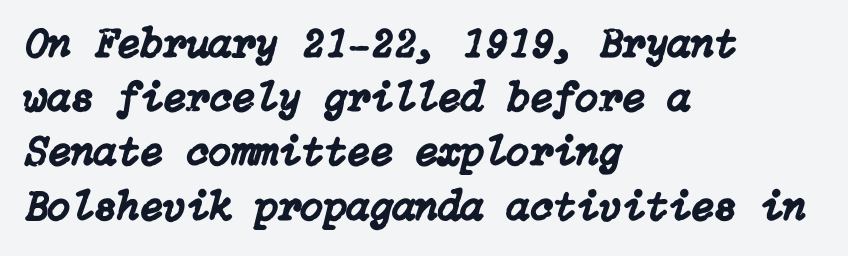
Q: Is the text italic (slanted)? A: Yes, it leans right by about 15 degrees.
Q: Is the text underlined? A: No.
Q: How is the paragraph aligned? A: Left-aligned.
Q: Is the spacing between letters normal or unusually wide? A: Normal.
Q: Is the spacing between lines tight, normal or loose? A: Normal.
Q: Width (condensed, normal, or wide)? A: Normal.
Q: Stroke contrast? A: Low.
Q: x-height? A: Medium.
